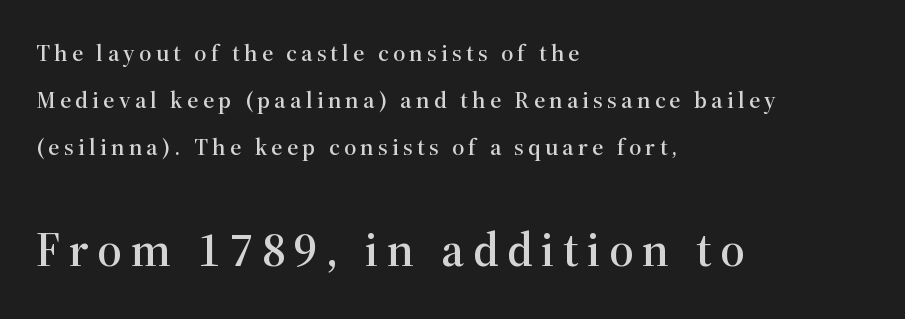
Q: Is the text italic (slanted)? A: No, it is upright.
Q: Is the typeface a serif or a sans-serif typeface? A: Serif.
Q: Is the text underlined? A: No.
Q: How is the paragraph aligned? A: Left-aligned.
Q: Is the spacing between lines tight, normal or loose? A: Loose.
Q: Which block of text is set in a larger size, the first (top) or the second (bottom)? A: The second (bottom) one.
Q: Width (condensed, normal, or wide)? A: Normal.
Q: Stroke contrast? A: High.
Q: x-height? A: Medium.
Q: Monospaced? A: No.
